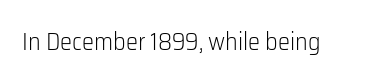
{"italic": "no", "bold": "no", "underline": "no", "letter_spacing": "normal", "letter_spacing_em": 0.0, "glyph_px": 24}
